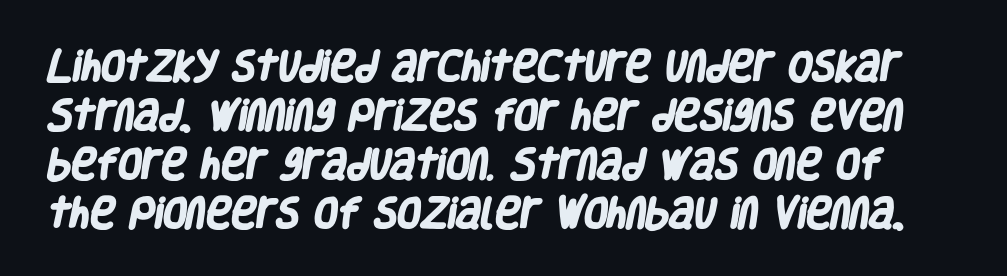
The image shows 34 px heavy, condensed sans-serif type; set normal line spacing (1.44x), normal letter spacing, not underlined; low stroke contrast and a large x-height.
